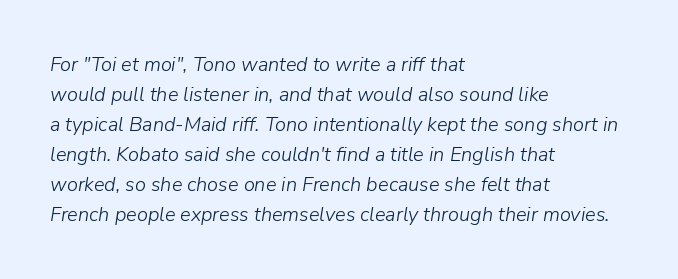
{"italic": "yes", "lean": "right", "slant_degrees": 9, "bold": "no", "underline": "no", "align": "left", "line_spacing": "normal", "line_spacing_ratio": 1.5, "letter_spacing": "normal", "letter_spacing_em": 0.0, "glyph_px": 20}
